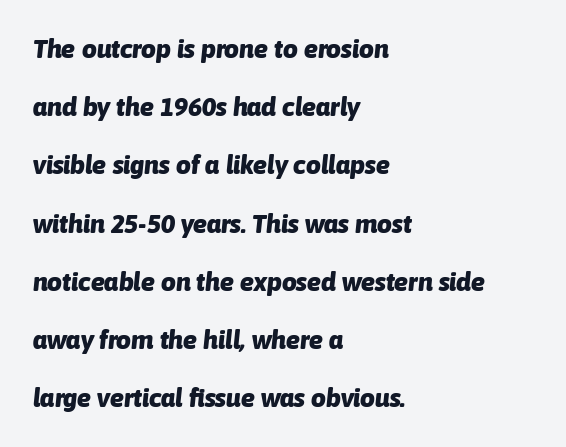
Notice how the passage keeps a crisp vertical edge on the left only. A typesetter would mark this as italic. Leading: increased. This rendering leaves character spacing at its baseline value. Underline: absent. Chunky letters — that's bold for sure.
